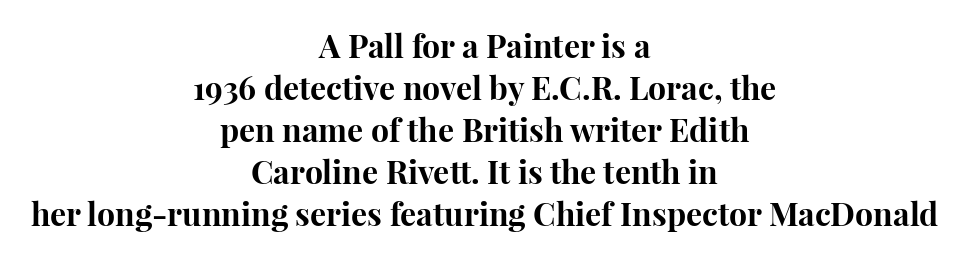
{"serif": "yes", "italic": "no", "bold": "yes", "weight": "bold", "width": "normal", "stroke_contrast": "high", "x_height": "medium", "monospaced": "no", "underline": "no", "align": "center", "line_spacing": "normal", "line_spacing_ratio": 1.31, "letter_spacing": "normal", "letter_spacing_em": 0.0, "glyph_px": 32}
